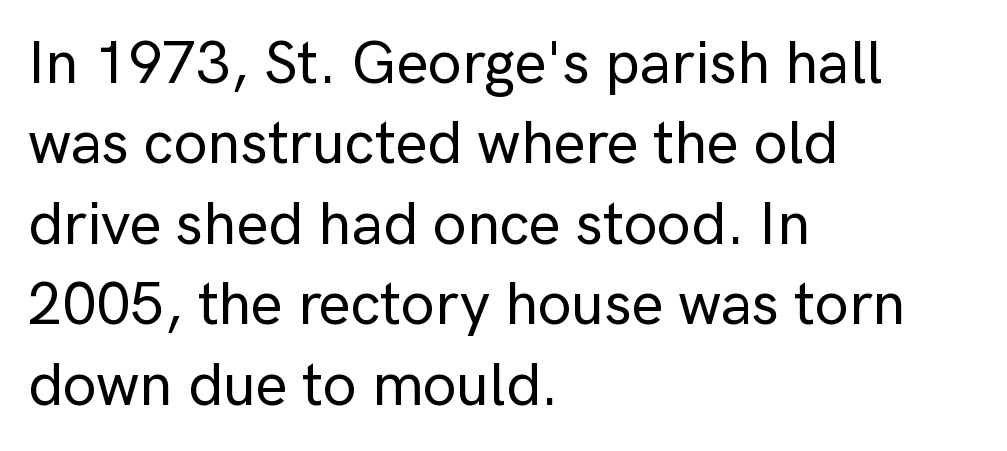
Q: Is the text italic (slanted)? A: No, it is upright.
Q: Is the typeface a serif or a sans-serif typeface? A: Sans-serif.
Q: Is the text underlined? A: No.
Q: How is the paragraph aligned? A: Left-aligned.
Q: Is the spacing between letters normal or unusually wide? A: Normal.
Q: Is the spacing between lines tight, normal or loose? A: Normal.
Q: Width (condensed, normal, or wide)? A: Normal.
Q: Stroke contrast? A: Low.
Q: x-height? A: Medium.
Q: Monospaced? A: No.
